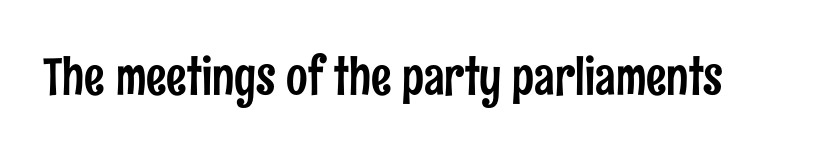
This rendering employs a face without finishing strokes, i.e., a sans-serif. Think of a printed novel: that variable character pitch is what you see here. The foot of each line stays bare and open. Look at the tracking — it's just the regular setting, nothing added. Nope, not italic — everything's standing straight.
